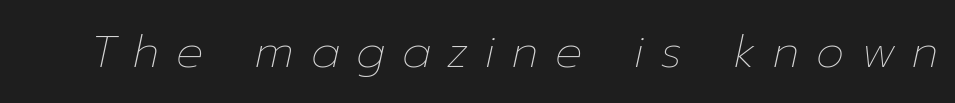
{"italic": "yes", "lean": "right", "slant_degrees": 12, "bold": "no", "weight": "thin", "width": "normal", "stroke_contrast": "low", "x_height": "medium", "monospaced": "no", "underline": "no", "letter_spacing": "wide", "letter_spacing_em": 0.38, "glyph_px": 45}
